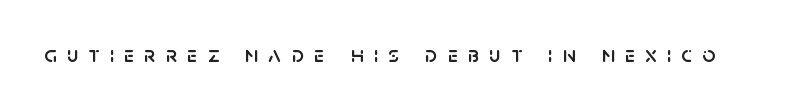
Q: Is the text italic (slanted)? A: No, it is upright.
Q: Is the text underlined? A: No.
Q: Is the spacing between letters normal or unusually wide? A: Unusually wide.
